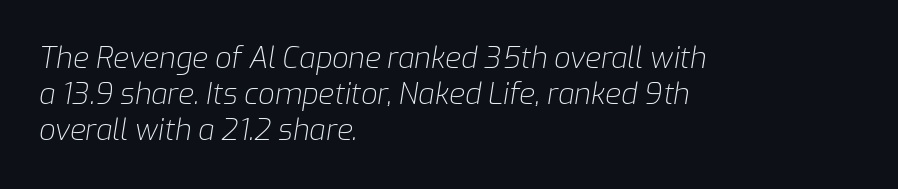
Q: Is the text bold? A: No.
Q: Is the text italic (slanted)? A: Yes, it leans right by about 9 degrees.
Q: Is the text underlined? A: No.
Q: How is the paragraph aligned? A: Left-aligned.
Q: Is the spacing between letters normal or unusually wide? A: Normal.
Q: Is the spacing between lines tight, normal or loose? A: Normal.
Q: Width (condensed, normal, or wide)? A: Normal.
Q: Stroke contrast? A: Low.
Q: x-height? A: Medium.
Q: Monospaced? A: No.
